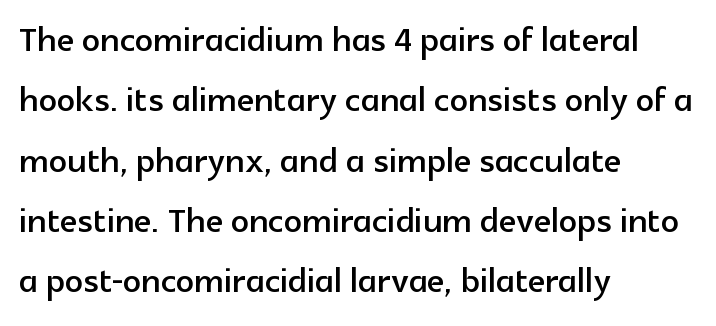
{"serif": "no", "italic": "no", "width": "normal", "x_height": "medium", "monospaced": "no", "underline": "no", "align": "left", "line_spacing": "normal", "line_spacing_ratio": 1.34, "letter_spacing": "normal", "letter_spacing_em": 0.0, "glyph_px": 45}
